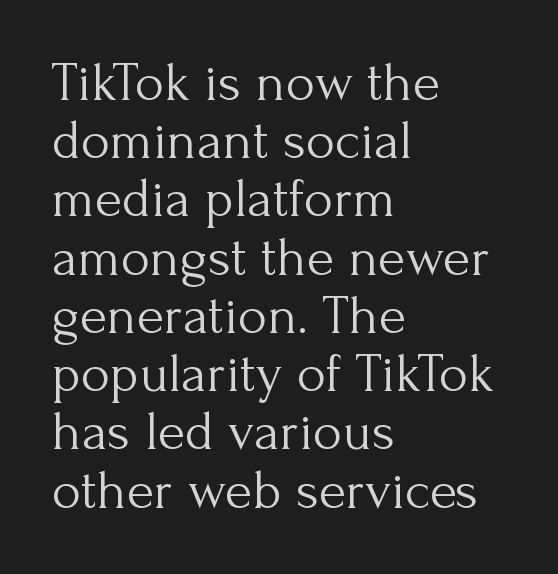
You could not count columns in this text — the font is proportionally spaced. The strokes are not fattened; the text isn't bold. Observe the ordinary spacing: letters are neighbours, not strangers. This sample is left-justified, so line endings fall wherever the words run out. Tightly led — the rows are bunched. Notice how the stems are strictly vertical — no italics here.
